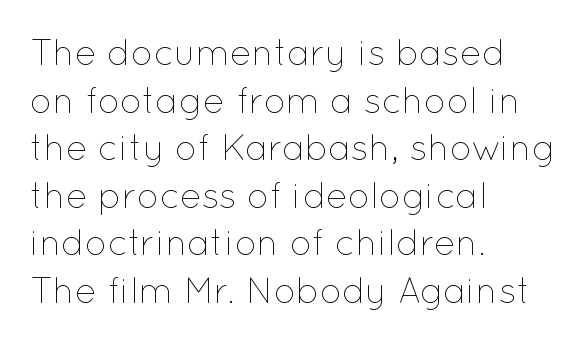
The image shows 36 px thin type, upright; set left-aligned, normal line spacing (1.32x), normal letter spacing, not underlined; low stroke contrast and a medium x-height.
